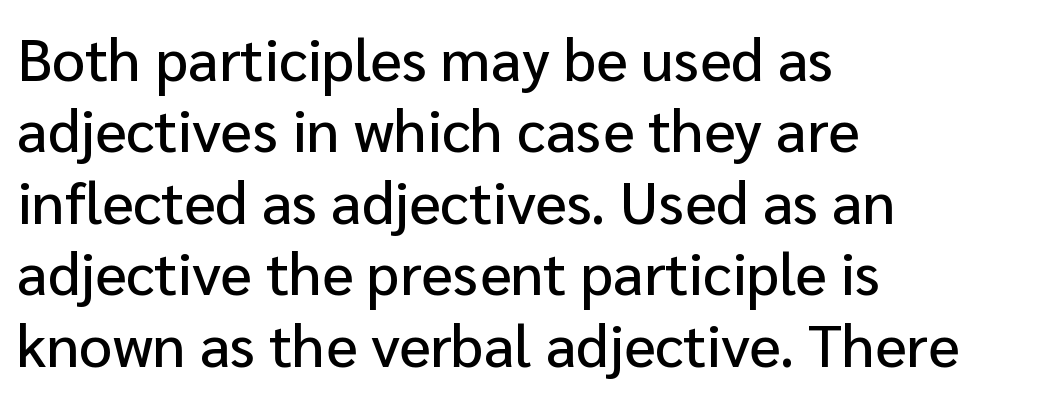
This sample uses an upright cut, with every glyph sitting square on the baseline. The rendering anchors every line to the left-hand side. Descenders hang freely into open space. These lines are rendered in a variable-pitch font.
